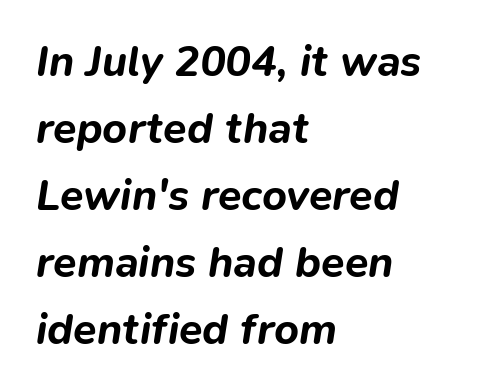
Leading: standard. This sample has the flowing, uneven cadence of proportional lettering. The typesetting leans heavy: a genuine bold. Where is the straight margin? On the left. Rendered with sloped, italic letterforms. The passage shown has conventional tracking throughout.
